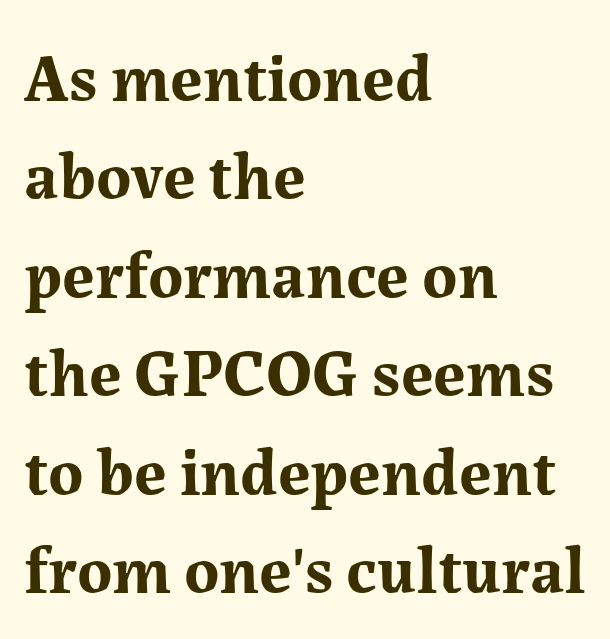
Looks like regular typesetting: each glyph gets only the width it needs. This sample uses an upright cut, with every glyph sitting square on the baseline. The compositor pushed each line to the left boundary. The vertical gap from one line to the next is medium. The typeface chosen for these lines features serifs. Pretty heavy lettering here — definitely bold.
